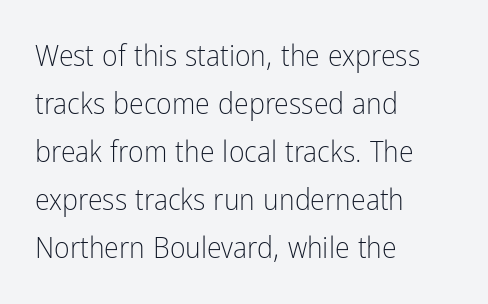
{"serif": "no", "italic": "no", "bold": "no", "weight": "light", "width": "condensed", "stroke_contrast": "low", "x_height": "medium", "monospaced": "no", "underline": "no", "align": "left", "line_spacing": "normal", "line_spacing_ratio": 1.6, "letter_spacing": "normal", "letter_spacing_em": 0.0, "glyph_px": 30}
